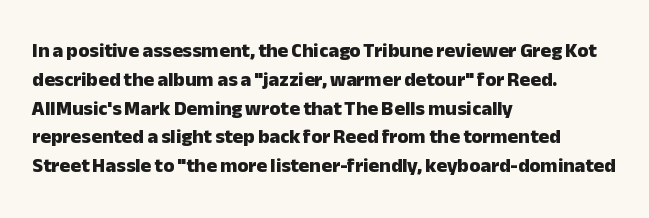
The image shows 20 px bold type, upright; set left-aligned, normal line spacing (1.44x), normal letter spacing, not underlined.
